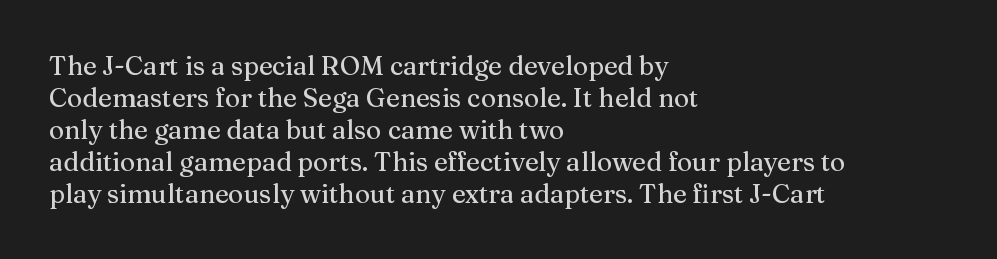
The image shows 26 px text type, upright; set left-aligned, line spacing 1.23x, normal letter spacing, not underlined.
